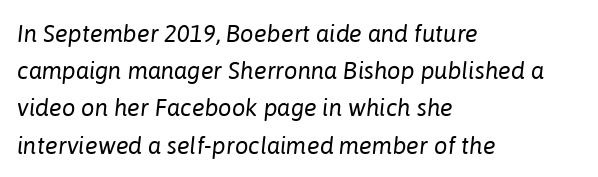
The image shows 24 px text type, italic (leaning right); set left-aligned, normal line spacing (1.55x), normal letter spacing, not underlined.
